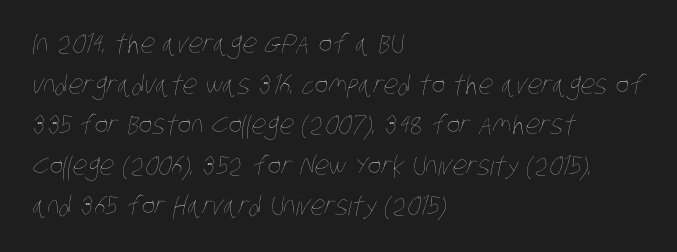
{"bold": "no", "underline": "no", "align": "left", "line_spacing": "normal", "line_spacing_ratio": 1.56, "letter_spacing": "normal", "letter_spacing_em": 0.0, "glyph_px": 26}
